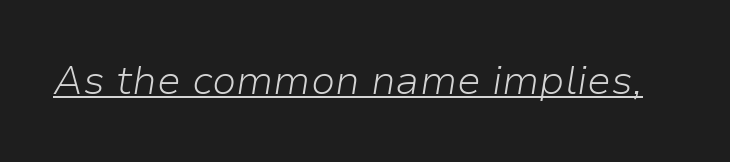
This rendering leaves character spacing at its baseline value. The rendering uses natural spacing where letterforms have individual widths. Designer's note — italics engaged. Weight: not bold — regular or lighter.
